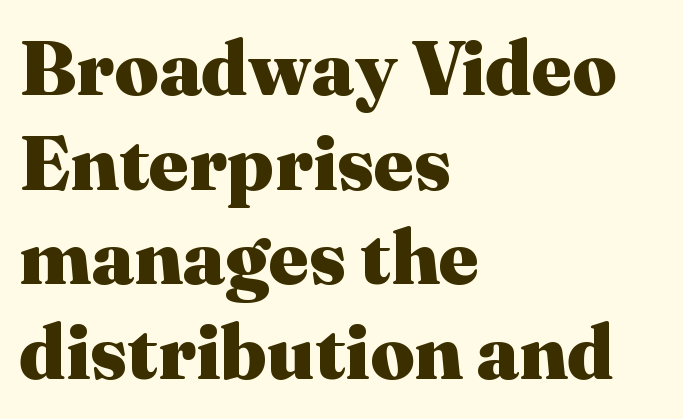
Q: Is the text bold? A: Yes.
Q: Is the text italic (slanted)? A: No, it is upright.
Q: Is the typeface a serif or a sans-serif typeface? A: Serif.
Q: Is the text underlined? A: No.
Q: How is the paragraph aligned? A: Left-aligned.
Q: Is the spacing between letters normal or unusually wide? A: Normal.
Q: Width (condensed, normal, or wide)? A: Normal.
Q: Stroke contrast? A: Medium.
Q: x-height? A: Medium.
Q: Monospaced? A: No.
